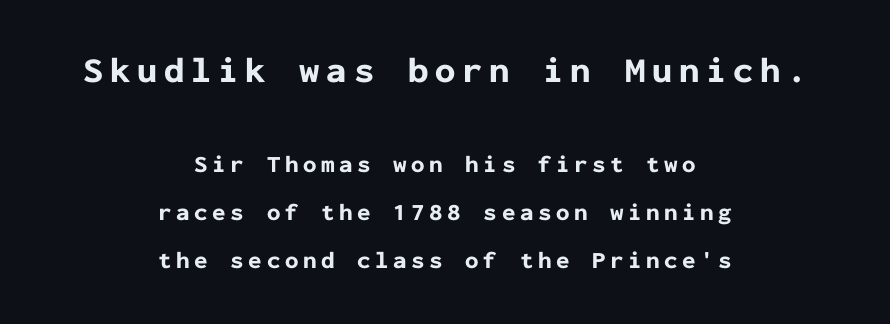
Serif or sans? Sans — the stroke terminals are bare. Decoration check: the copy has no underline. This sample trades compactness for vertical openness between lines. Chunky letters — that's bold for sure. This is the regular roman posture of the typeface. Fixed-width glyphs throughout — classic coding-font behaviour.
